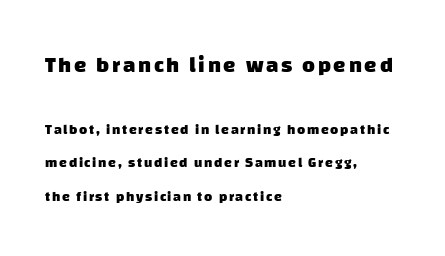
The image shows 22 px bold type; set left-aligned, loose line spacing (2.41x), not underlined; the first (top) block is 1.57x larger.
